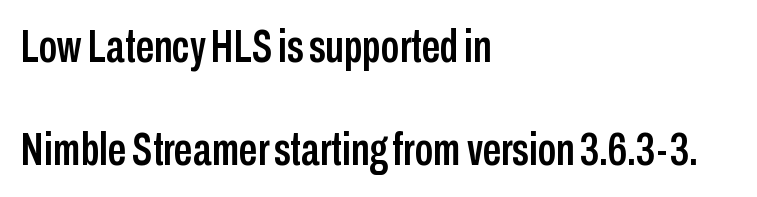
If you drew a ruler down the left edge, every line would touch it. Italic? Not at all — the glyphs are vertical. Honestly, the rows look like they've been pulled way apart. Underlining? Definitely not there. A typesetter would call this proportional, since set widths differ per character.
